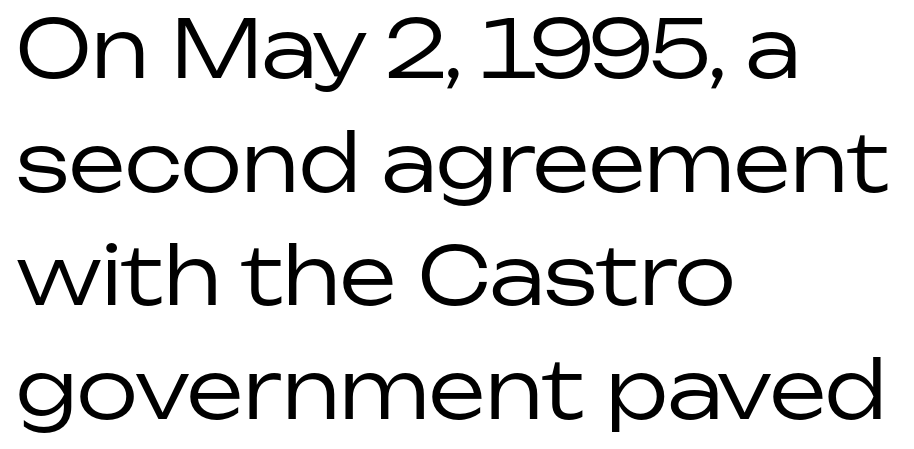
{"serif": "no", "italic": "no", "bold": "no", "weight": "regular", "width": "normal", "stroke_contrast": "low", "x_height": "medium", "monospaced": "no", "underline": "no", "align": "left", "line_spacing": "normal", "line_spacing_ratio": 1.42, "letter_spacing": "normal", "letter_spacing_em": 0.0, "glyph_px": 80}
